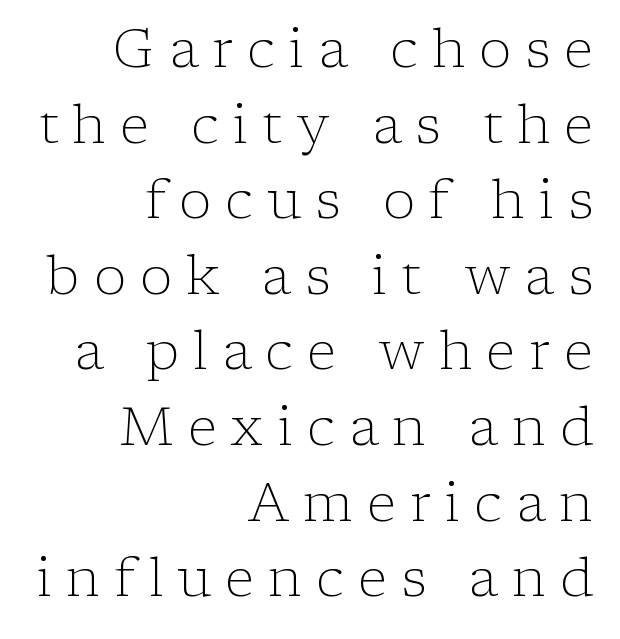
Q: Is the text bold? A: No.
Q: Is the text italic (slanted)? A: No, it is upright.
Q: Is the typeface a serif or a sans-serif typeface? A: Serif.
Q: Is the text underlined? A: No.
Q: How is the paragraph aligned? A: Right-aligned.
Q: Is the spacing between letters normal or unusually wide? A: Unusually wide.
Q: Is the spacing between lines tight, normal or loose? A: Normal.
Q: Width (condensed, normal, or wide)? A: Normal.
Q: Stroke contrast? A: Low.
Q: x-height? A: Medium.
Q: Monospaced? A: No.
